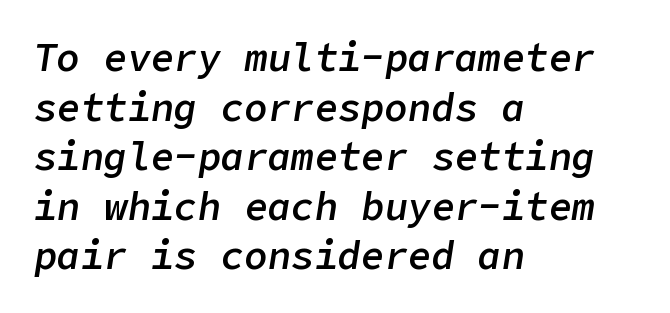
{"italic": "yes", "lean": "right", "slant_degrees": 9, "bold": "semi", "weight": "semibold", "width": "normal", "stroke_contrast": "low", "x_height": "medium", "underline": "no", "align": "left", "line_spacing": "normal", "line_spacing_ratio": 1.27, "letter_spacing": "normal", "letter_spacing_em": 0.0, "glyph_px": 39}
